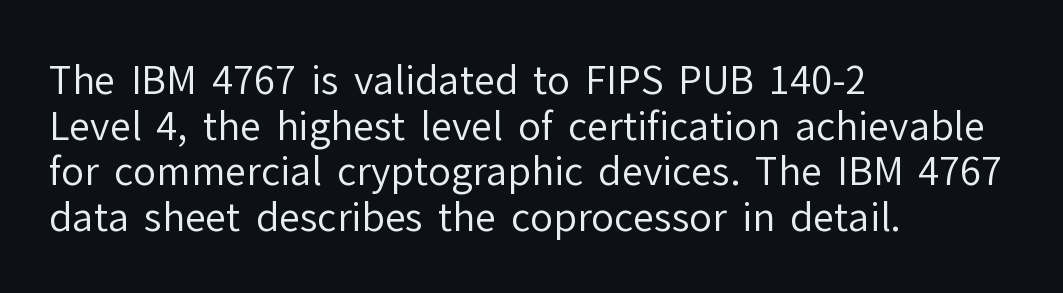
The image shows 38 px regular-weight sans-serif type, upright; set left-aligned, line spacing 1.2x, normal letter spacing, not underlined; low stroke contrast and a medium x-height.
